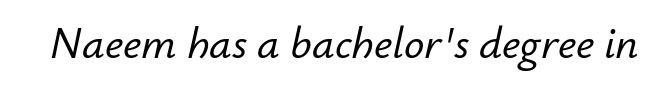
Q: Is the text italic (slanted)? A: Yes, it leans right by about 12 degrees.
Q: Is the text underlined? A: No.
Q: Is the spacing between letters normal or unusually wide? A: Normal.
Q: Width (condensed, normal, or wide)? A: Normal.
Q: Stroke contrast? A: Low.
Q: x-height? A: Small.
Q: Monospaced? A: No.
